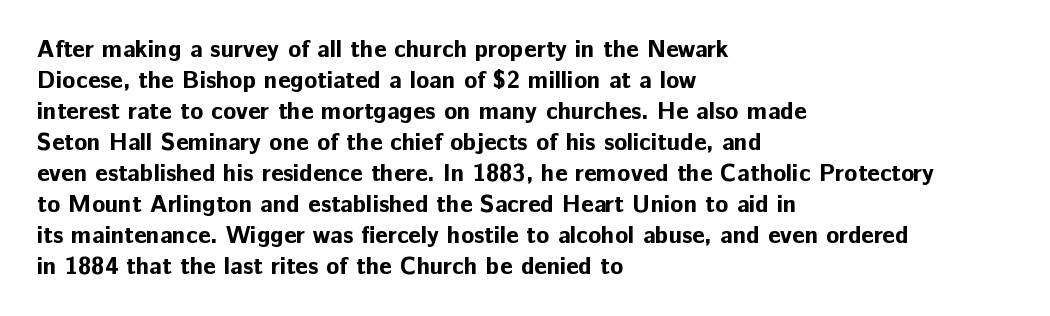
Q: Is the text bold? A: Yes.
Q: Is the text italic (slanted)? A: No, it is upright.
Q: Is the text underlined? A: No.
Q: How is the paragraph aligned? A: Left-aligned.
Q: Is the spacing between letters normal or unusually wide? A: Normal.
Q: Is the spacing between lines tight, normal or loose? A: Normal.
